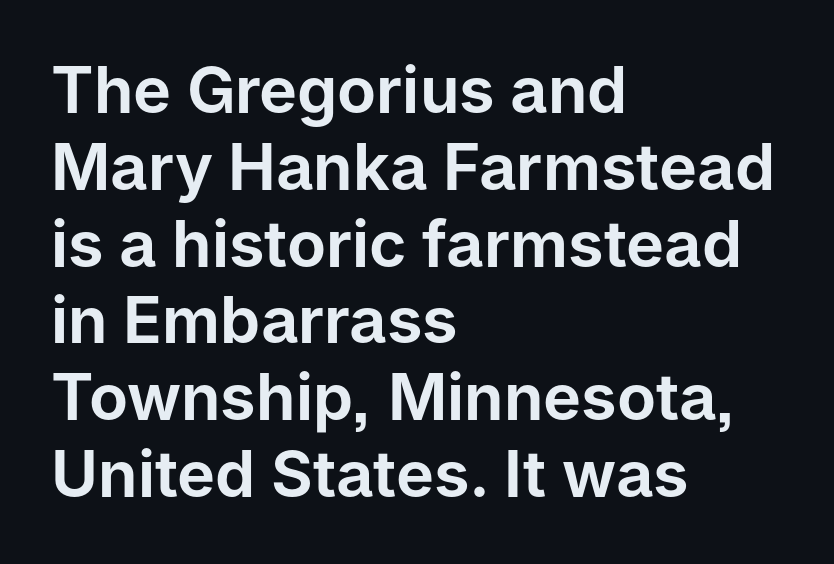
The image shows 64 px sans-serif type, upright; set left-aligned, line spacing 1.2x, normal letter spacing, not underlined; low stroke contrast and a medium x-height.
